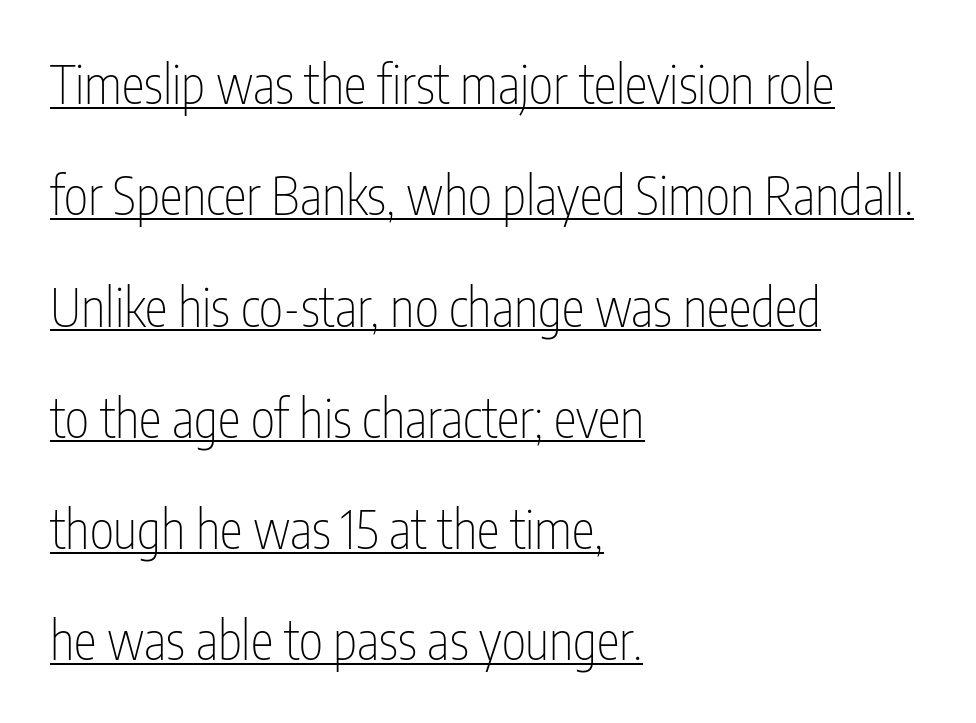
{"serif": "no", "italic": "no", "bold": "no", "weight": "thin", "width": "condensed", "stroke_contrast": "low", "x_height": "medium", "monospaced": "no", "underline": "yes", "align": "left", "line_spacing": "loose", "line_spacing_ratio": 2.14, "letter_spacing": "normal", "letter_spacing_em": 0.0, "glyph_px": 52}
